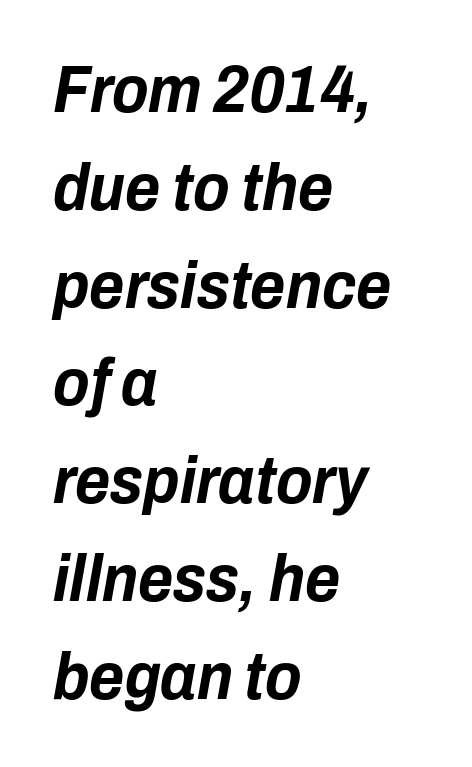
The typography opts for an oblique posture over an upright one. Is the type bold? Yes — the strokes are clearly thick and heavy. A typesetter would call this proportional, since set widths differ per character. Quick note: interline space is typical. Descender tails drop into unmarked territory. Letter spacing: default.
